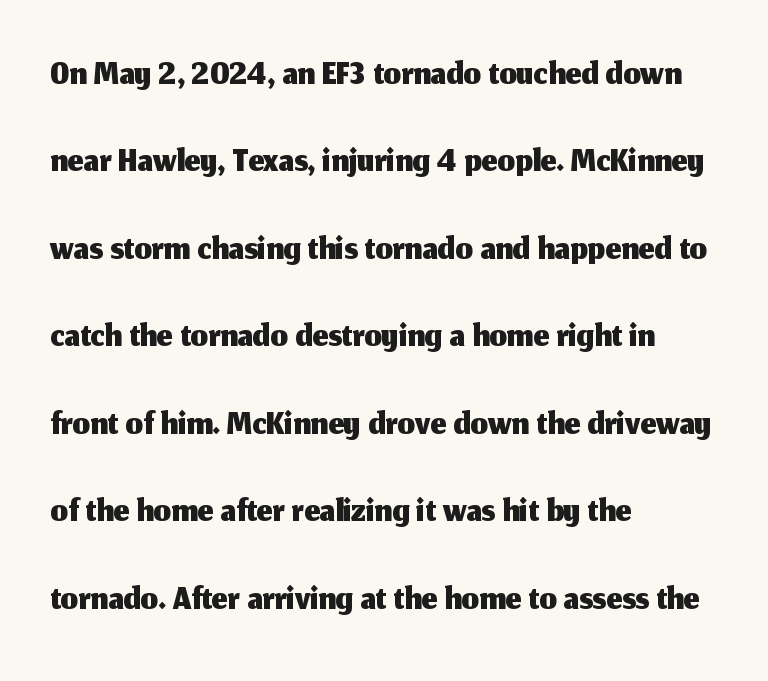
Are there feet on the stems? There aren't — it's a sans. Beneath every word, the page is bare. This sample uses an upright cut, with every glyph sitting square on the baseline. One-word summary of the alignment: left. This sample has the flowing, uneven cadence of proportional lettering. The face used here is rendered with its standard letterfit.
